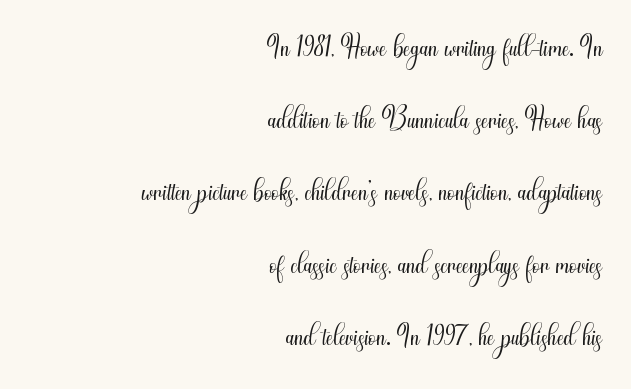
The image shows 43 px light, condensed sans-serif type; set right-aligned, normal line spacing (1.68x), normal letter spacing, not underlined; medium stroke contrast and a small x-height.
